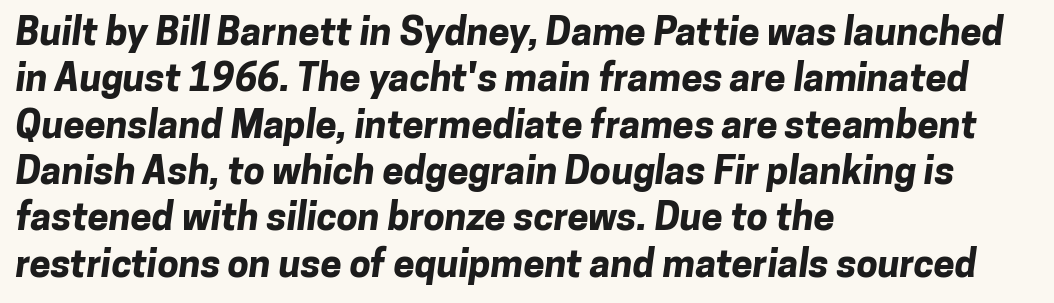
Is the type bold? Yes — the strokes are clearly thick and heavy. You could not count columns in this text — the font is proportionally spaced. The baseline area is clear. The horizontal fit of the characters is conventional and even. No feet cap the strokes, marking this as sans-serif type.
